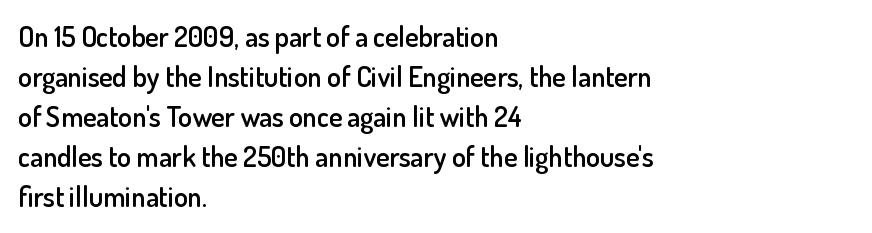
The image shows 28 px semibold sans-serif type, upright; set left-aligned, normal line spacing (1.43x), normal letter spacing, not underlined; low stroke contrast and a small x-height.
